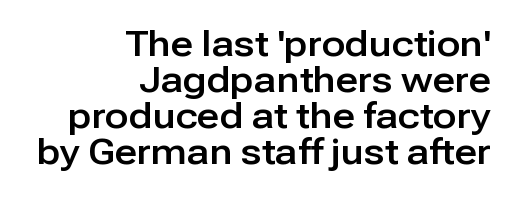
Notice how descenders almost collide with the ascenders below — that's tight leading. This rendering features lettering with no underline. This is sans-serif lettering, the kind often seen on screens and signage. The letters stand straight up with perfectly vertical stems. Students, note that the glyphs here touch the page at normal intervals.
